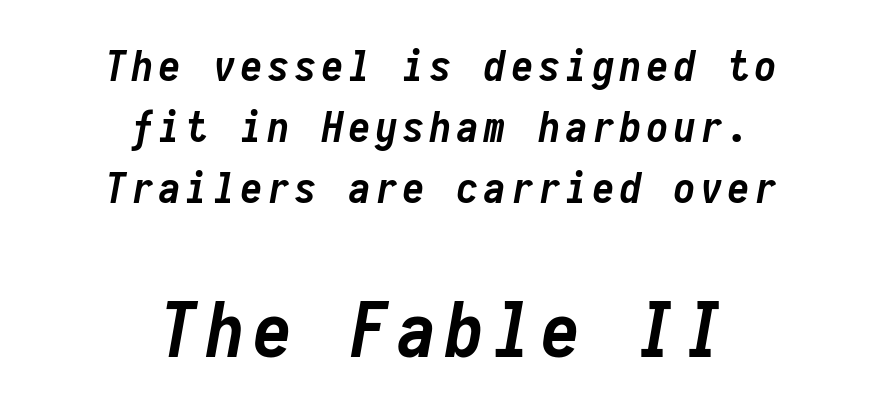
The image shows 76 px semibold, condensed type, italic (leaning right), monospaced; set centered, normal line spacing (1.42x), not underlined; the second (bottom) block is 1.77x larger; low stroke contrast and a medium x-height.
